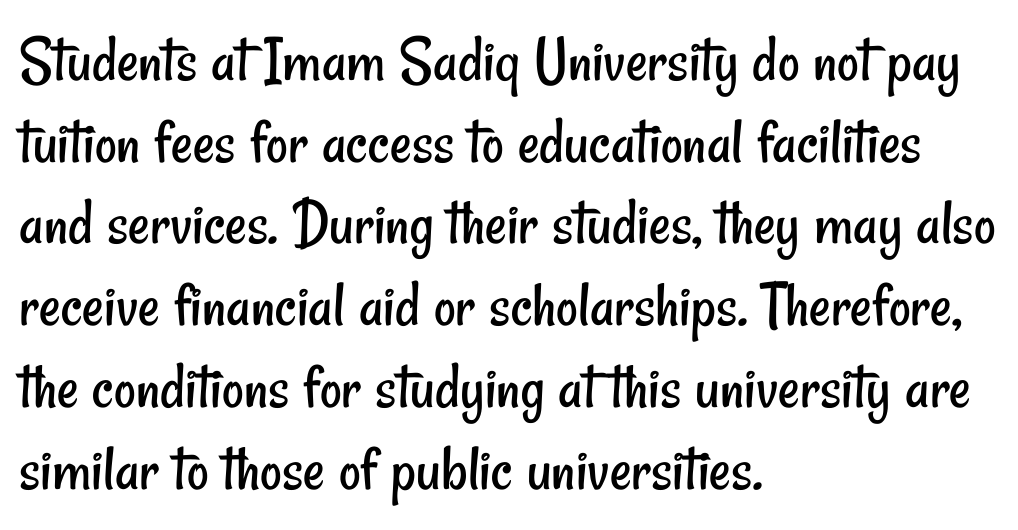
Think of a printed novel: that variable character pitch is what you see here. Nope, no serifs anywhere on these letters. Horizontal alignment here is leftward, the default for most running prose. Characters follow at the spacing the type designer built in.
